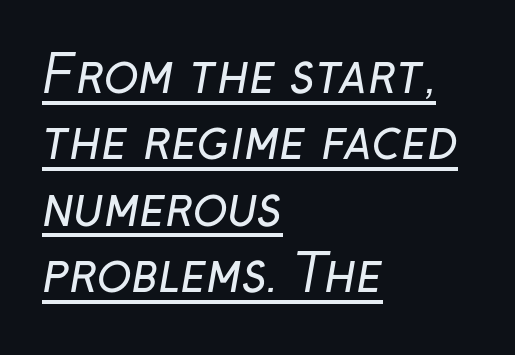
Q: Is the text bold? A: No.
Q: Is the typeface a serif or a sans-serif typeface? A: Sans-serif.
Q: Is the text underlined? A: Yes.
Q: How is the paragraph aligned? A: Left-aligned.
Q: Is the spacing between letters normal or unusually wide? A: Normal.
Q: Is the spacing between lines tight, normal or loose? A: Normal.
Q: Width (condensed, normal, or wide)? A: Normal.
Q: Stroke contrast? A: Low.
Q: x-height? A: Medium.
Q: Monospaced? A: No.
